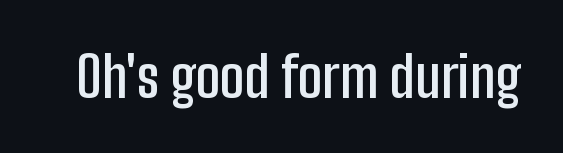
{"serif": "no", "italic": "no", "bold": "semi", "weight": "semibold", "width": "condensed", "stroke_contrast": "low", "x_height": "medium", "monospaced": "no", "underline": "no", "letter_spacing": "normal", "letter_spacing_em": 0.0, "glyph_px": 56}
